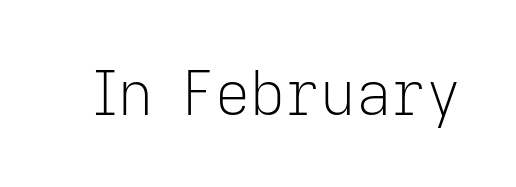
Q: Is the text bold? A: No.
Q: Is the text italic (slanted)? A: No, it is upright.
Q: Is the typeface a serif or a sans-serif typeface? A: Sans-serif.
Q: Is the text underlined? A: No.
Q: Is the spacing between letters normal or unusually wide? A: Normal.
Q: Width (condensed, normal, or wide)? A: Normal.
Q: Stroke contrast? A: Low.
Q: x-height? A: Medium.
Q: Monospaced? A: No.
